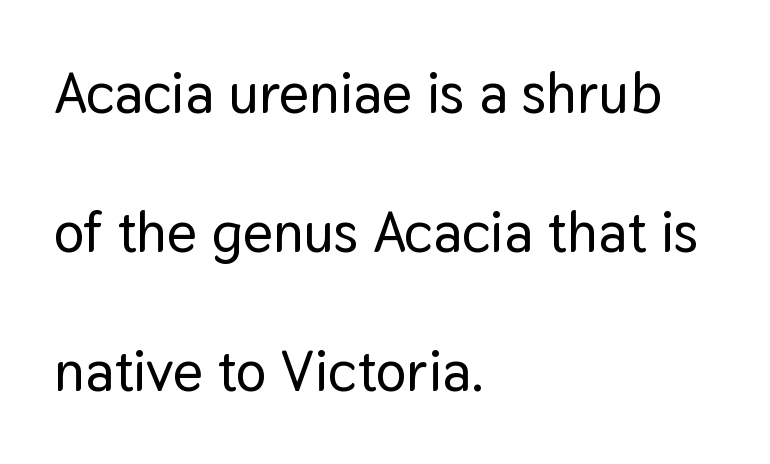
Q: Is the text italic (slanted)? A: No, it is upright.
Q: Is the typeface a serif or a sans-serif typeface? A: Sans-serif.
Q: Is the text underlined? A: No.
Q: How is the paragraph aligned? A: Left-aligned.
Q: Is the spacing between letters normal or unusually wide? A: Normal.
Q: Is the spacing between lines tight, normal or loose? A: Loose.
Q: Width (condensed, normal, or wide)? A: Normal.
Q: Stroke contrast? A: Low.
Q: x-height? A: Medium.
Q: Monospaced? A: No.
